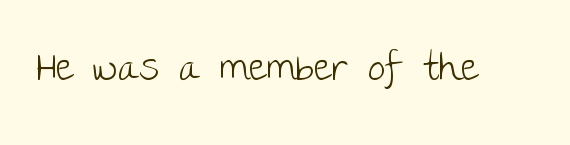
{"serif": "no", "italic": "no", "bold": "no", "weight": "light", "width": "normal", "stroke_contrast": "low", "x_height": "large", "monospaced": "no", "underline": "no", "letter_spacing": "normal", "letter_spacing_em": 0.0, "glyph_px": 39}
